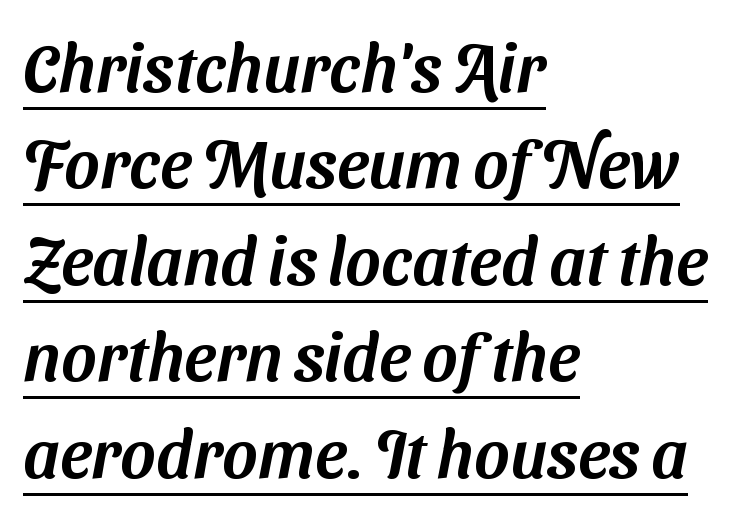
Which margin do the lines hug? The left one — the right edge is uneven. These lines keep a tight, regular rhythm from letter to letter. A typographer would call this underscored text. Examine the stroke ends and you'll find no serifs. The vertical gap from one line to the next is medium. The face used here is proportionally spaced, like ordinary book or web type.
